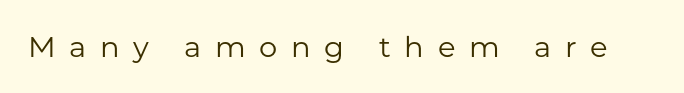
The image shows 29 px regular-weight sans-serif type, upright; set unusually wide letter spacing (+0.47 em), not underlined; low stroke contrast and a medium x-height.
